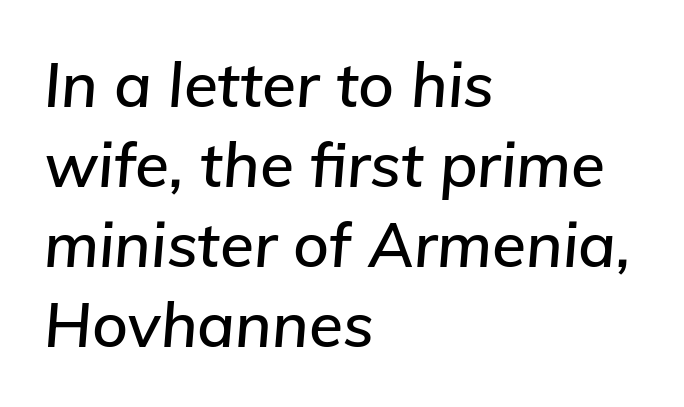
{"italic": "yes", "lean": "right", "slant_degrees": 5, "width": "normal", "stroke_contrast": "low", "x_height": "medium", "monospaced": "no", "underline": "no", "align": "left", "line_spacing": "normal", "line_spacing_ratio": 1.29, "letter_spacing": "normal", "letter_spacing_em": 0.0, "glyph_px": 62}
